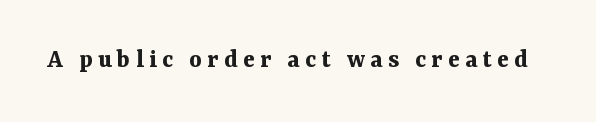
{"italic": "no", "bold": "yes", "underline": "no", "letter_spacing": "wide", "letter_spacing_em": 0.2, "glyph_px": 27}
